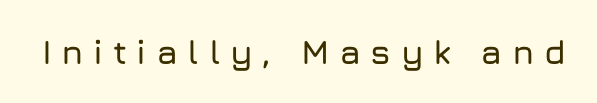
{"serif": "no", "italic": "no", "width": "normal", "stroke_contrast": "low", "x_height": "medium", "monospaced": "no", "underline": "no", "letter_spacing": "wide", "letter_spacing_em": 0.28, "glyph_px": 34}
